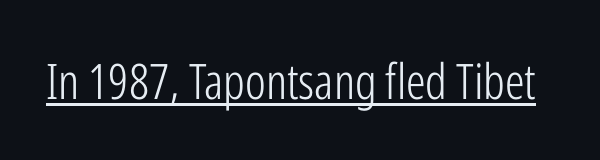
Serif or sans? Sans — the stroke terminals are bare. Is there any slant? The stems are plumb. Glyph-to-glyph distance matches everyday printed text. Letters have the restrained weight of plain body copy at most. A typesetter would call this proportional, since set widths differ per character.
